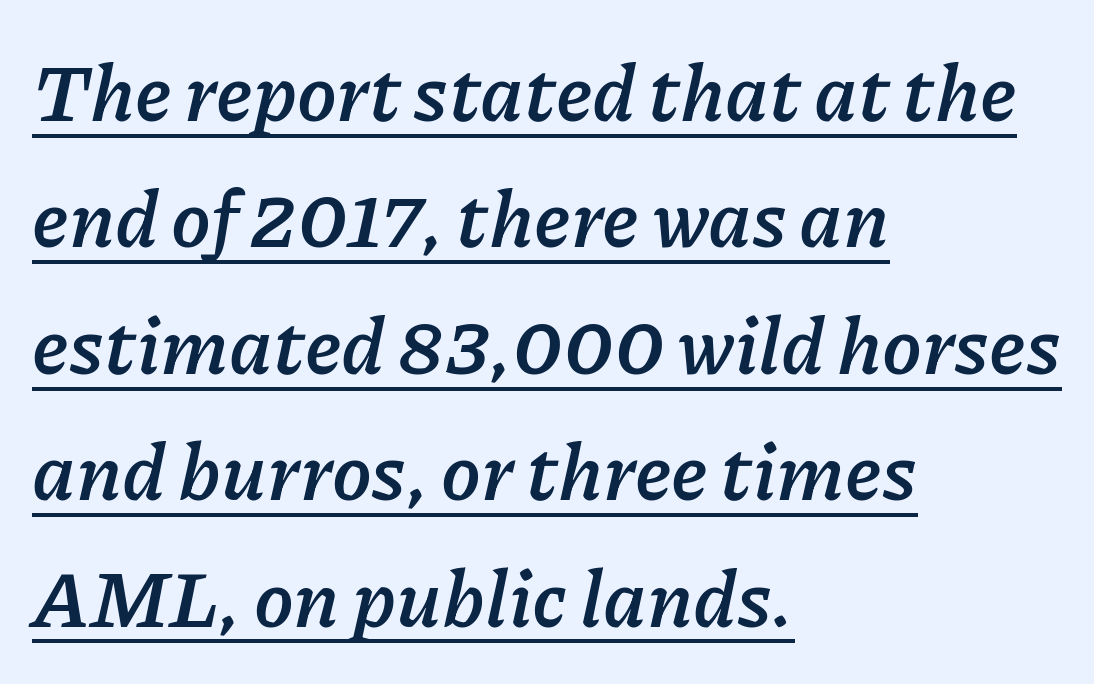
Looks like someone drew a line under every word here. Caption: standard tracking, unaltered. Slanted lettering throughout. The face used here has the dense, thick strokes of a bold. You could not count columns in this text — the font is proportionally spaced.
